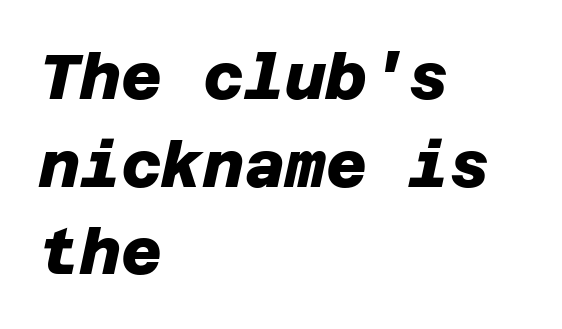
Q: Is the text bold? A: Yes.
Q: Is the typeface a serif or a sans-serif typeface? A: Sans-serif.
Q: Is the text underlined? A: No.
Q: How is the paragraph aligned? A: Left-aligned.
Q: Is the spacing between letters normal or unusually wide? A: Normal.
Q: Is the spacing between lines tight, normal or loose? A: Normal.
Q: Width (condensed, normal, or wide)? A: Normal.
Q: Stroke contrast? A: Low.
Q: x-height? A: Large.
